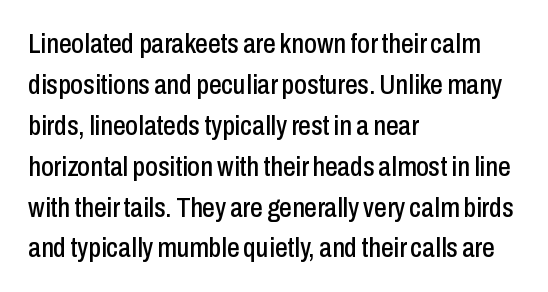
{"serif": "no", "italic": "no", "width": "condensed", "stroke_contrast": "low", "x_height": "medium", "monospaced": "no", "underline": "no", "align": "left", "line_spacing": "normal", "line_spacing_ratio": 1.46, "letter_spacing": "normal", "letter_spacing_em": 0.0, "glyph_px": 28}
